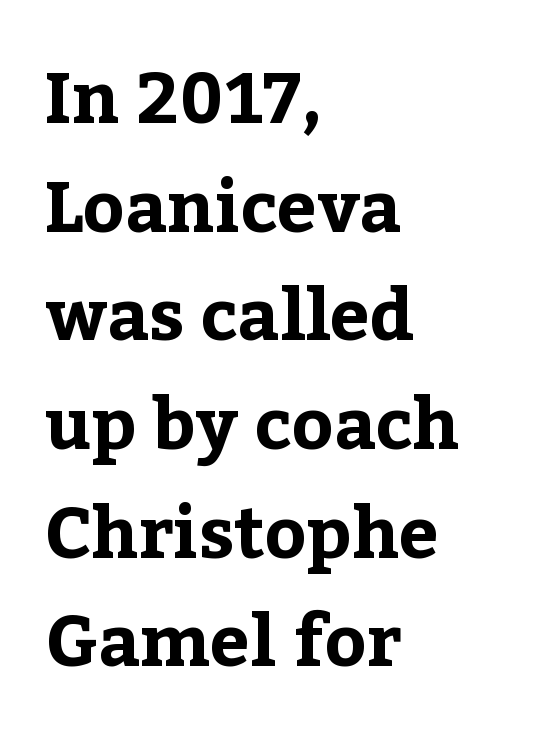
Q: Is the text bold? A: Yes.
Q: Is the text italic (slanted)? A: No, it is upright.
Q: Is the typeface a serif or a sans-serif typeface? A: Serif.
Q: Is the text underlined? A: No.
Q: How is the paragraph aligned? A: Left-aligned.
Q: Is the spacing between letters normal or unusually wide? A: Normal.
Q: Is the spacing between lines tight, normal or loose? A: Normal.
Q: Width (condensed, normal, or wide)? A: Normal.
Q: Stroke contrast? A: Low.
Q: x-height? A: Medium.
Q: Monospaced? A: No.
